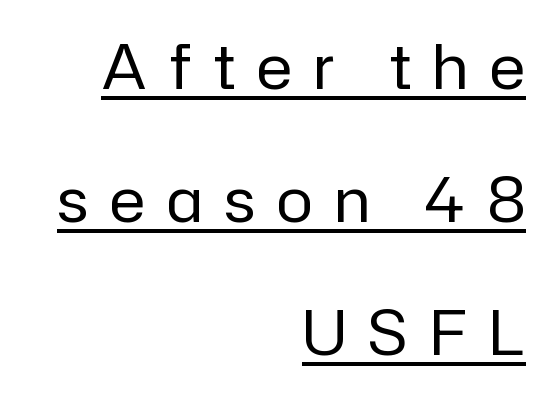
The image shows 61 px regular-weight sans-serif type, upright; set right-aligned, loose line spacing (2.18x), unusually wide letter spacing (+0.36 em), underlined; low stroke contrast and a medium x-height.
